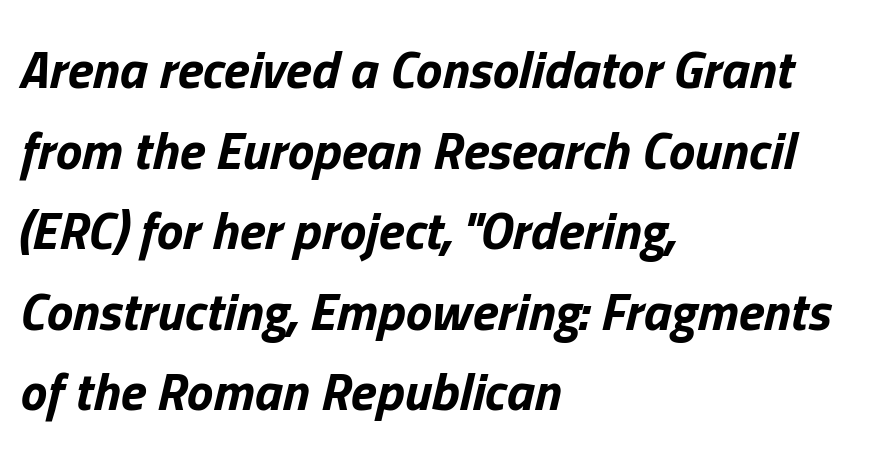
This is heavy type, rendered in bold. A typesetter would mark this as italic. Rows of type keep a routine distance in the vertical direction. Bare-footed words on every line. The face used here is rendered with its standard letterfit.
